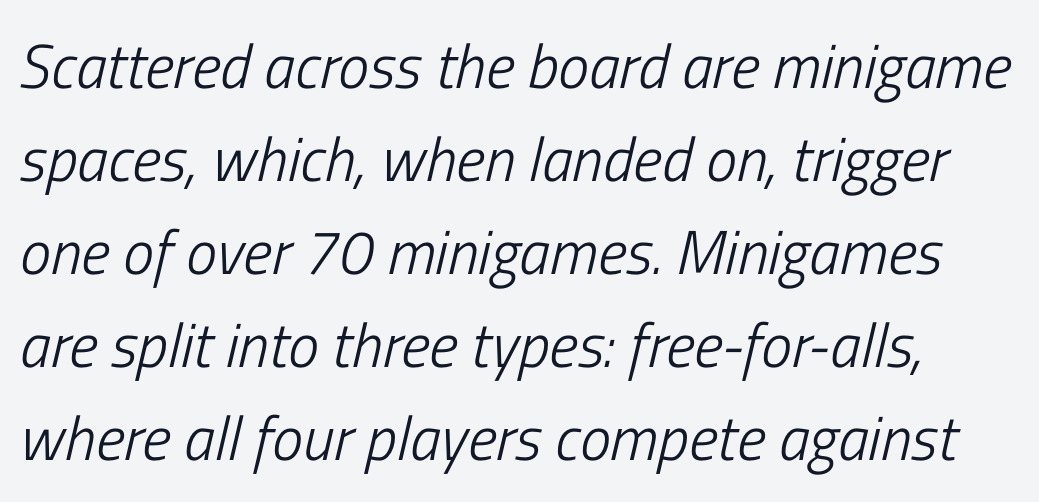
The image shows 62 px light, condensed type, italic (leaning right); set normal line spacing (1.5x), normal letter spacing, not underlined; low stroke contrast and a medium x-height.
